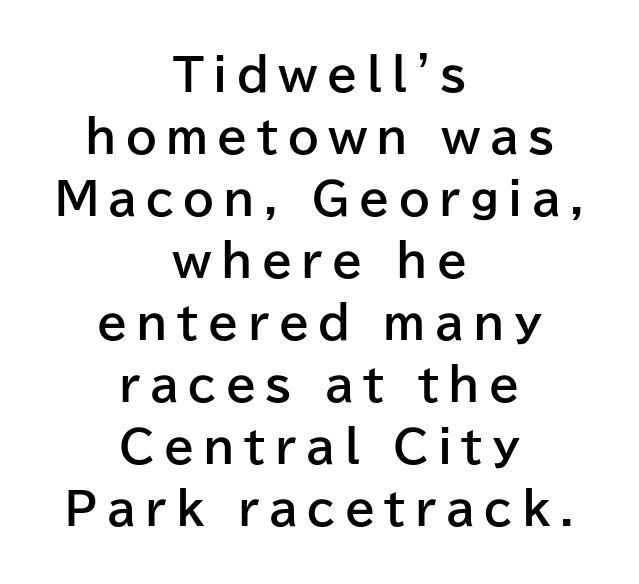
{"serif": "no", "italic": "no", "bold": "yes", "weight": "bold", "width": "normal", "stroke_contrast": "low", "x_height": "medium", "monospaced": "no", "underline": "no", "align": "center", "line_spacing": "normal", "line_spacing_ratio": 1.41, "letter_spacing": "wide", "letter_spacing_em": 0.21, "glyph_px": 44}
